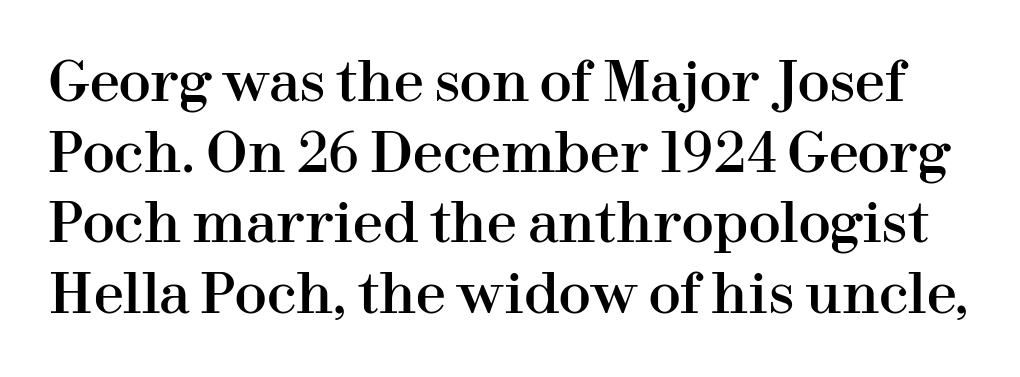
The leading is moderate, giving the passage an even texture. The gaps between neighbouring characters are ordinary and unremarkable. Underlining? Definitely not there. The rendering uses natural spacing where letterforms have individual widths.
